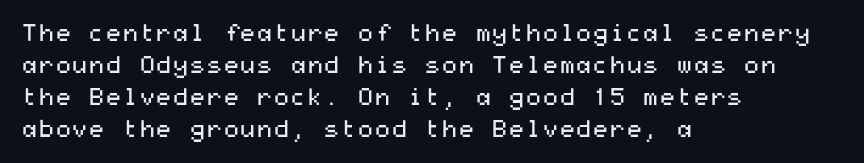
A bare baseline throughout the passage. Does the lettering tilt? It doesn't — this is upright. Leftover space on each line is placed entirely after the last word. Regarding leading, the lines here are spaced in the standard way. Inter-character spacing is left at the font's built-in metrics. Compared with a typical body face, this is equally light or lighter still.
